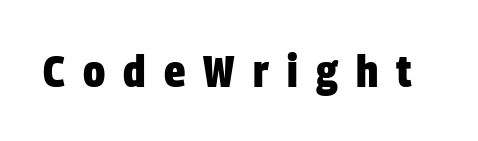
Varying glyph widths throughout — classic text-font behaviour. Inter-character spacing is expanded well beyond the font's built-in metrics. Glance below the letters and you will spot only blank space. The letters are bold, with thick, heavy strokes. A typesetter would label this face a sans.
